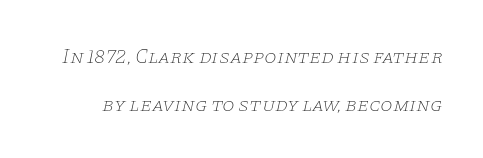
Characters follow at the spacing the type designer built in. Just letters on the line, the space beneath them empty. If you drew a line through each stem, it would be angled. You could fit nearly another row in the gap between these rows. A quiet, ordinary-to-light weight characterises the typeface.
